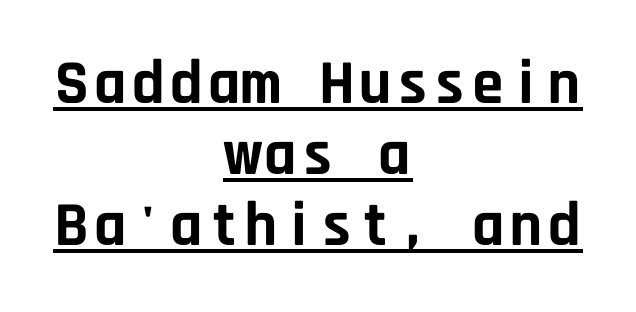
{"serif": "no", "italic": "no", "bold": "yes", "weight": "bold", "width": "normal", "stroke_contrast": "low", "x_height": "large", "monospaced": "yes", "underline": "yes", "align": "center", "line_spacing": "tight", "line_spacing_ratio": 1.13, "letter_spacing": "normal", "letter_spacing_em": 0.0, "glyph_px": 63}
